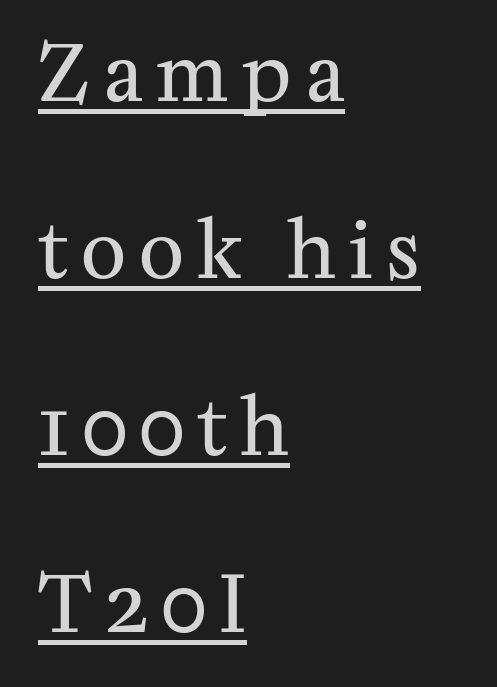
The image shows 78 px regular-weight serif type, upright; set left-aligned, loose line spacing (2.27x), underlined; medium stroke contrast and a medium x-height.
